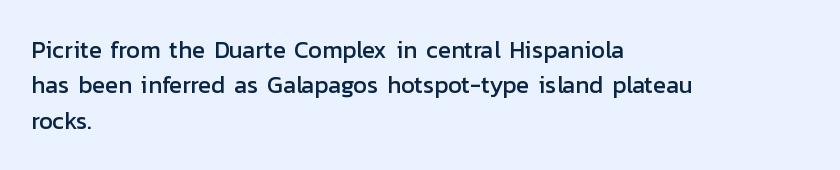
The passage shown stacks its lines at a standard gap. No extra tracking has been applied to these lines. Compared with a centered layout, this one pins lines to the left instead. The area under the type is left untouched. When letters stand straight like this, we call the style roman or upright.
